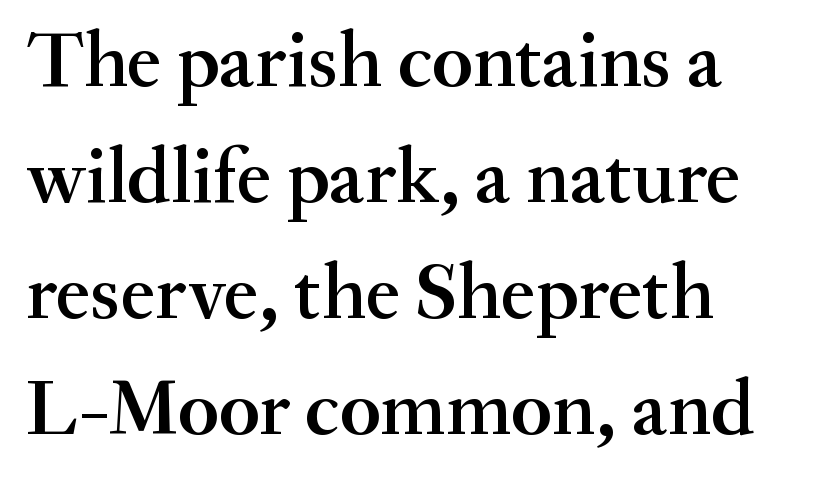
{"serif": "yes", "italic": "no", "bold": "semi", "weight": "semibold", "width": "normal", "stroke_contrast": "medium", "x_height": "small", "monospaced": "no", "underline": "no", "align": "left", "line_spacing": "normal", "line_spacing_ratio": 1.47, "letter_spacing": "normal", "letter_spacing_em": 0.0, "glyph_px": 79}
